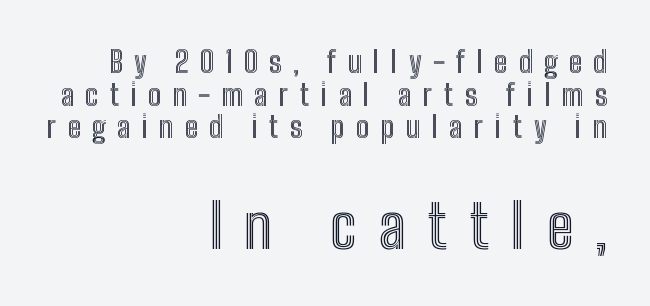
The rendering enlarges the type as you move from the upper chunk to the lower. Is the letter spacing exaggerated? Yes — the characters are pushed far apart. Underline: absent. Note the varied advance widths — an 'i' is clearly narrower than an 'm'. Horizontal alignment here is rightward, an uncommon choice for prose. Posture: upright roman.
